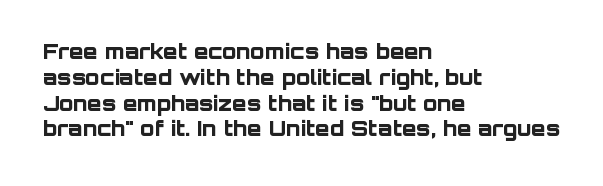
The image shows 21 px bold type, upright; set left-aligned, line spacing 1.23x, normal letter spacing, not underlined.
